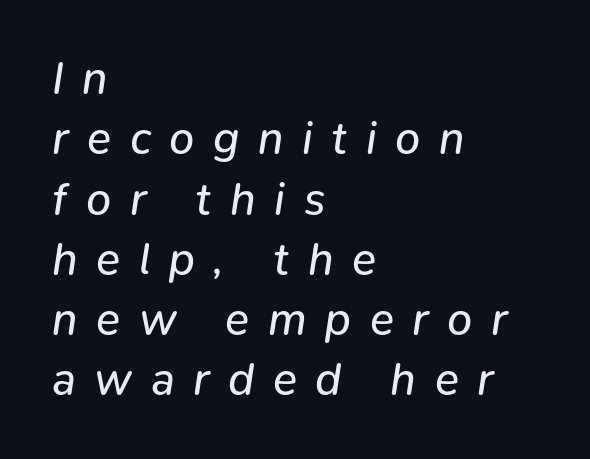
{"italic": "yes", "lean": "right", "slant_degrees": 9, "bold": "no", "weight": "regular", "width": "normal", "stroke_contrast": "low", "x_height": "medium", "monospaced": "no", "underline": "no", "align": "left", "line_spacing": "normal", "line_spacing_ratio": 1.34, "letter_spacing": "wide", "letter_spacing_em": 0.41, "glyph_px": 45}
